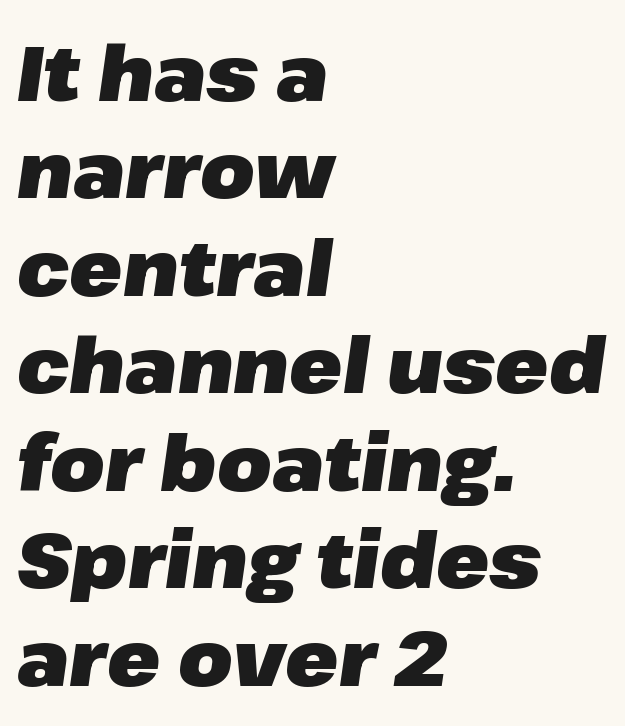
Heavy-handed strokes throughout: this text is bold. These lines keep a tight, regular rhythm from letter to letter. Leading matches the norm, producing a regular column. An italicized treatment has been applied to the whole sample.
